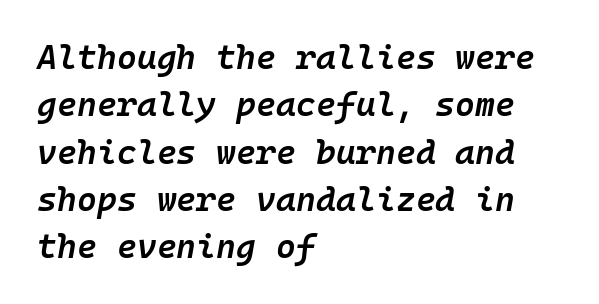
{"italic": "yes", "lean": "right", "slant_degrees": 10, "bold": "semi", "weight": "semibold", "width": "normal", "stroke_contrast": "low", "x_height": "medium", "monospaced": "yes", "underline": "no", "align": "left", "line_spacing": "normal", "line_spacing_ratio": 1.39, "letter_spacing": "normal", "letter_spacing_em": 0.0, "glyph_px": 34}
